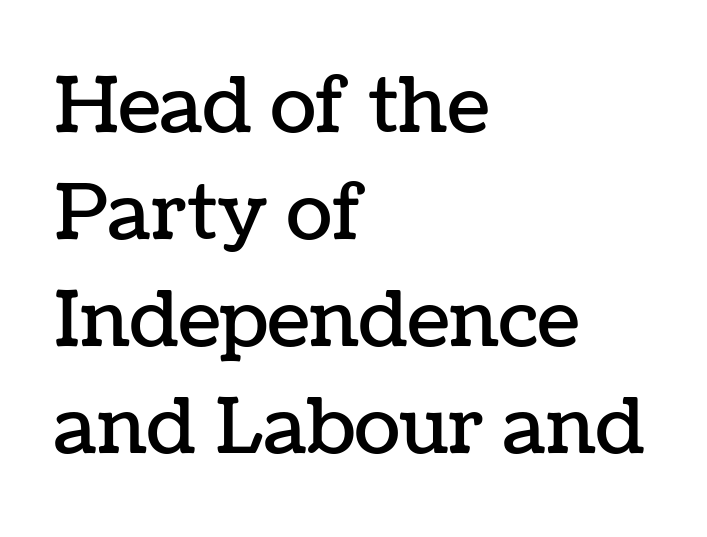
The image shows 76 px text type, upright; set left-aligned, normal line spacing (1.41x), normal letter spacing, not underlined; low stroke contrast and a medium x-height.
